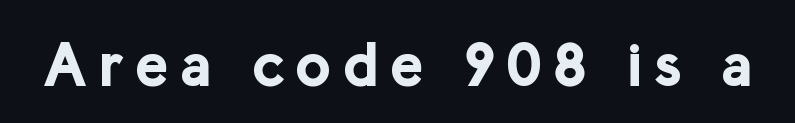
{"serif": "no", "italic": "no", "bold": "yes", "weight": "bold", "width": "normal", "stroke_contrast": "low", "x_height": "medium", "monospaced": "no", "underline": "no", "glyph_px": 62}
